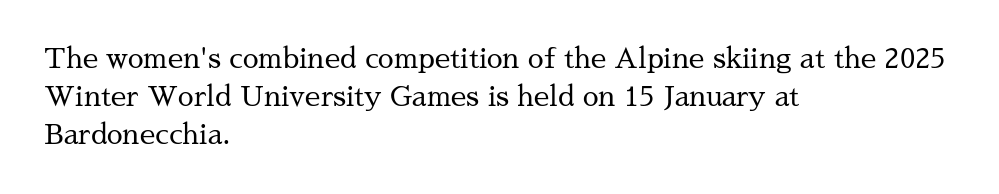
The image shows 28 px regular-weight serif type, upright; set left-aligned, normal line spacing (1.36x), normal letter spacing, not underlined; medium stroke contrast and a medium x-height.
